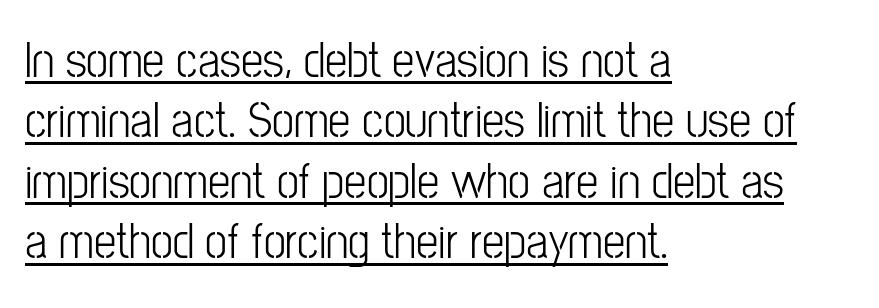
{"serif": "no", "italic": "no", "bold": "no", "weight": "light", "width": "condensed", "stroke_contrast": "low", "x_height": "medium", "monospaced": "no", "underline": "yes", "align": "left", "line_spacing_ratio": 1.21, "letter_spacing": "normal", "letter_spacing_em": 0.0, "glyph_px": 50}
